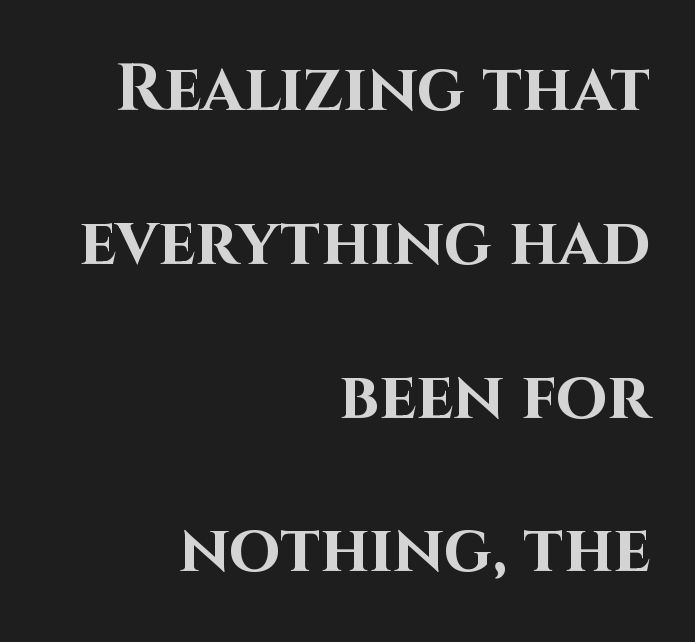
{"serif": "no", "italic": "no", "bold": "yes", "weight": "bold", "width": "normal", "stroke_contrast": "high", "x_height": "large", "monospaced": "no", "underline": "no", "align": "right", "line_spacing": "loose", "line_spacing_ratio": 2.33, "letter_spacing": "normal", "letter_spacing_em": 0.0, "glyph_px": 66}
